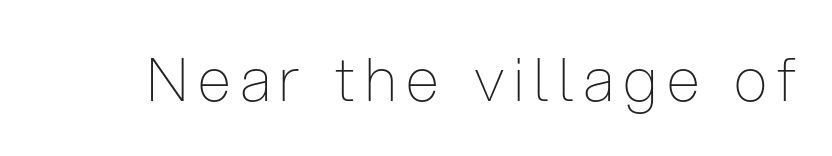
The weight tops out at a normal text grade. Honestly, there is no underline to notice here at all. Is there any slant? The stems are plumb. These lines are rendered in a variable-pitch font.
